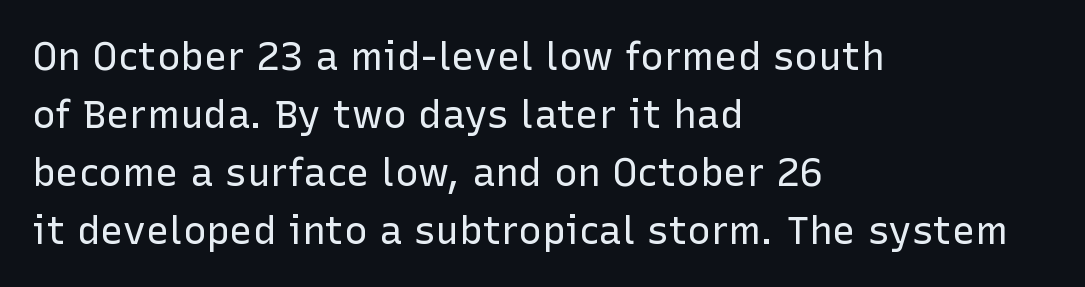
{"serif": "no", "italic": "no", "bold": "no", "weight": "regular", "width": "normal", "stroke_contrast": "low", "x_height": "medium", "monospaced": "no", "underline": "no", "align": "left", "line_spacing": "normal", "line_spacing_ratio": 1.49, "letter_spacing": "normal", "letter_spacing_em": 0.0, "glyph_px": 39}
